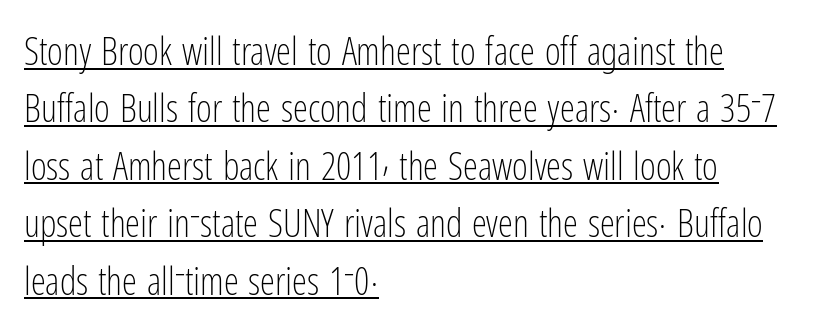
The image shows 38 px light, condensed sans-serif type, upright; set left-aligned, normal line spacing (1.51x), normal letter spacing, underlined; low stroke contrast and a medium x-height.
